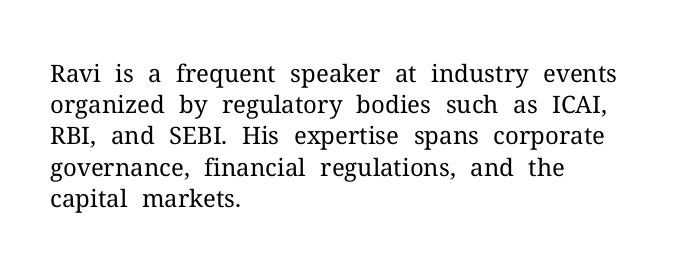
Q: Is the text bold? A: No.
Q: Is the text italic (slanted)? A: No, it is upright.
Q: Is the text underlined? A: No.
Q: How is the paragraph aligned? A: Left-aligned.
Q: Is the spacing between letters normal or unusually wide? A: Normal.
Q: Is the spacing between lines tight, normal or loose? A: Normal.
